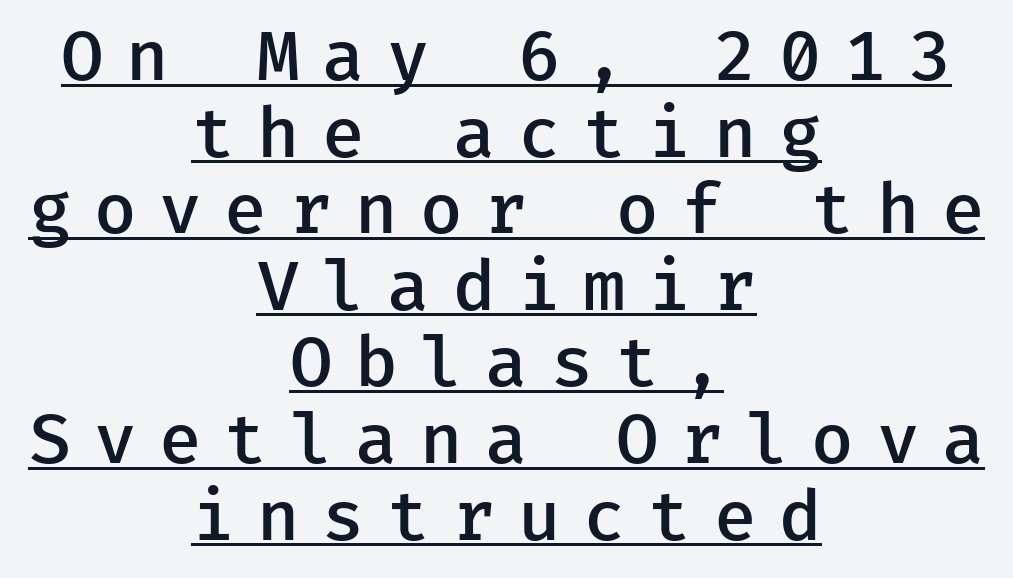
Q: Is the text bold? A: Semi-bold.
Q: Is the text italic (slanted)? A: No, it is upright.
Q: Is the typeface a serif or a sans-serif typeface? A: Sans-serif.
Q: Is the text underlined? A: Yes.
Q: How is the paragraph aligned? A: Centered.
Q: Is the spacing between letters normal or unusually wide? A: Unusually wide.
Q: Is the spacing between lines tight, normal or loose? A: Tight.
Q: Width (condensed, normal, or wide)? A: Normal.
Q: Stroke contrast? A: Low.
Q: x-height? A: Medium.
Q: Monospaced? A: Yes.
